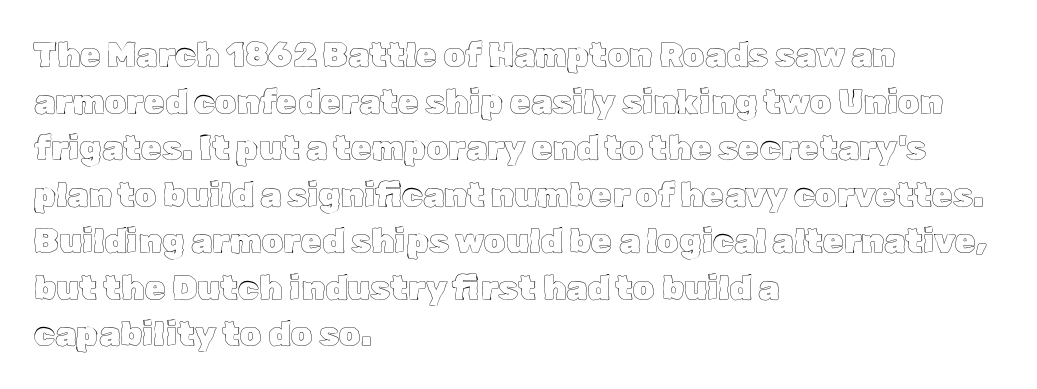
{"italic": "no", "width": "normal", "x_height": "medium", "monospaced": "no", "underline": "no", "align": "left", "line_spacing": "normal", "line_spacing_ratio": 1.37, "letter_spacing": "normal", "letter_spacing_em": 0.0, "glyph_px": 34}
